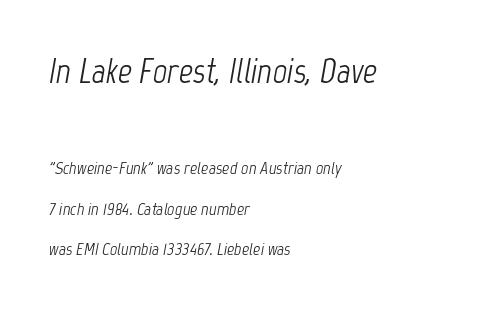
The image shows 35 px light, condensed type, italic (leaning right); set left-aligned, loose line spacing (2.26x), normal letter spacing, not underlined; the first (top) block is 1.94x larger; low stroke contrast and a medium x-height.
